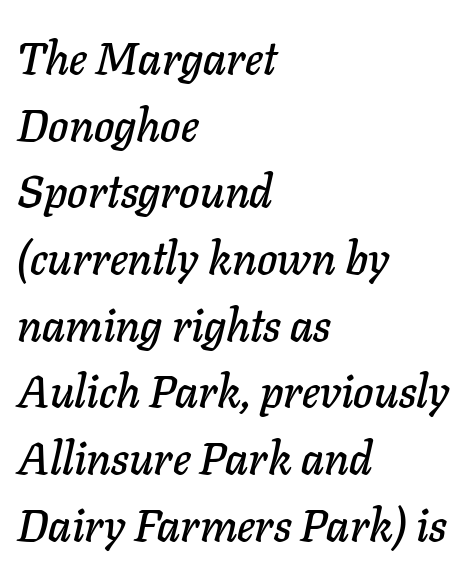
One glance says typical: line gaps are just what's usual. No extra tracking has been applied to these lines. Looking at the ascenders, they clearly lean. Line beginnings align vertically; line endings do not. Plain, unruled lines of type. The face used here is proportionally spaced, like ordinary book or web type.
